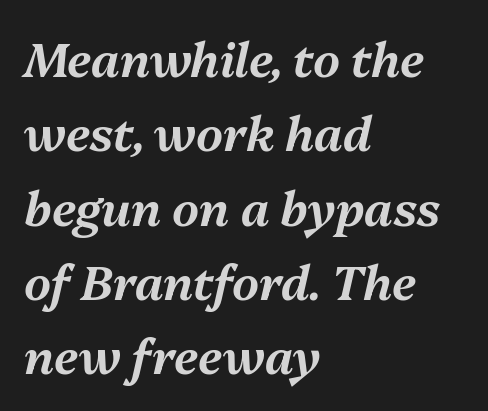
{"italic": "yes", "lean": "right", "slant_degrees": 13, "width": "normal", "stroke_contrast": "medium", "x_height": "medium", "monospaced": "no", "underline": "no", "align": "left", "line_spacing": "normal", "line_spacing_ratio": 1.58, "letter_spacing": "normal", "letter_spacing_em": 0.0, "glyph_px": 47}
